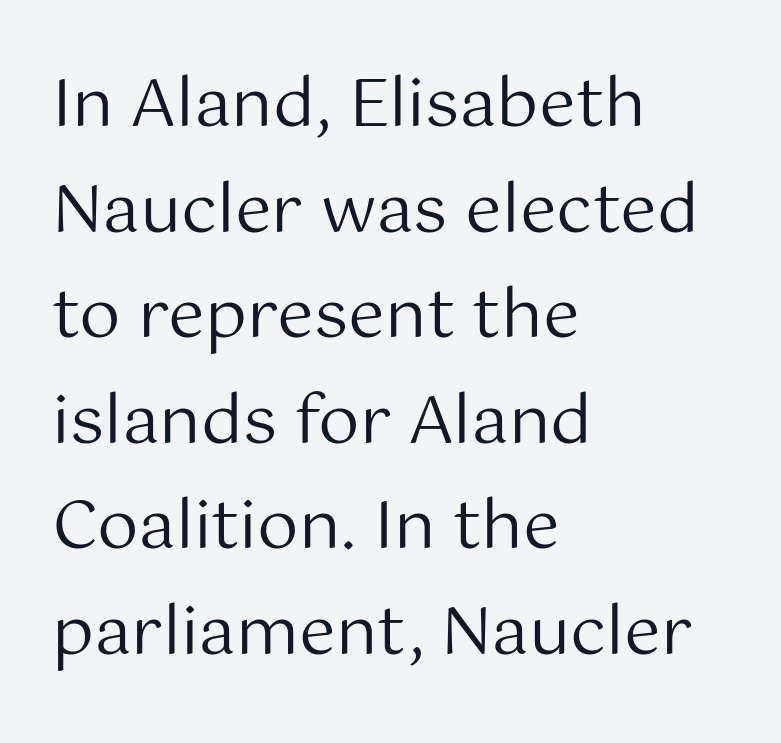
{"serif": "no", "italic": "no", "bold": "no", "weight": "regular", "width": "normal", "stroke_contrast": "medium", "x_height": "medium", "monospaced": "no", "underline": "no", "align": "left", "line_spacing": "normal", "line_spacing_ratio": 1.6, "letter_spacing": "normal", "letter_spacing_em": 0.0, "glyph_px": 66}
